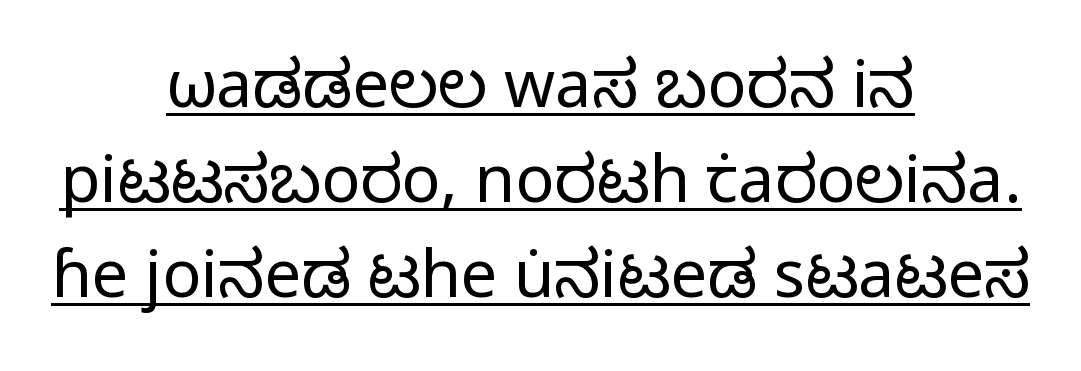
{"serif": "no", "italic": "no", "bold": "no", "weight": "regular", "width": "normal", "stroke_contrast": "low", "x_height": "medium", "monospaced": "no", "underline": "yes", "align": "center", "line_spacing": "normal", "line_spacing_ratio": 1.46, "letter_spacing": "normal", "letter_spacing_em": 0.0, "glyph_px": 65}
